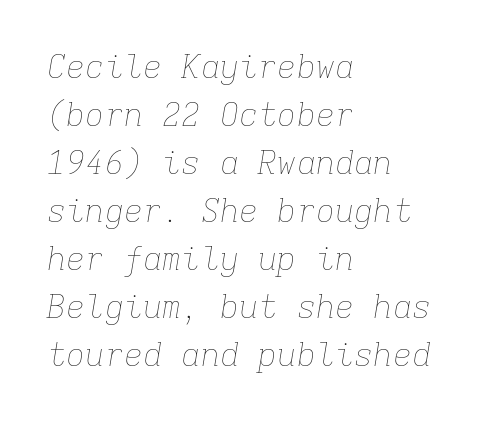
The image shows 32 px thin type, italic (leaning right), monospaced; set left-aligned, normal line spacing (1.5x), normal letter spacing, not underlined; low stroke contrast and a medium x-height.
